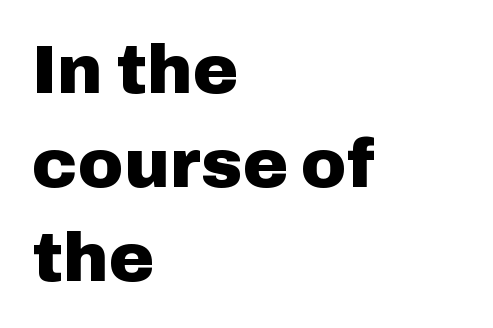
{"serif": "no", "italic": "no", "bold": "yes", "weight": "heavy", "width": "normal", "stroke_contrast": "low", "x_height": "medium", "monospaced": "no", "underline": "no", "align": "left", "line_spacing": "normal", "line_spacing_ratio": 1.36, "letter_spacing": "normal", "letter_spacing_em": 0.0, "glyph_px": 69}
